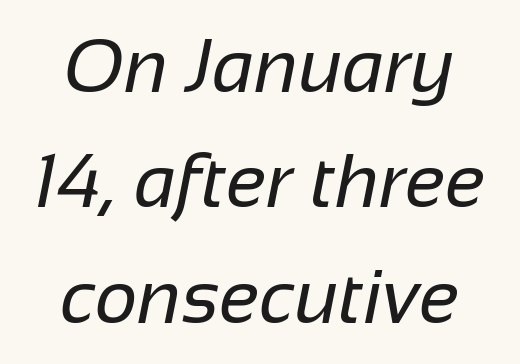
The image shows 75 px regular-weight sans-serif type; set centered, normal line spacing (1.54x), normal letter spacing, not underlined; low stroke contrast and a medium x-height.
